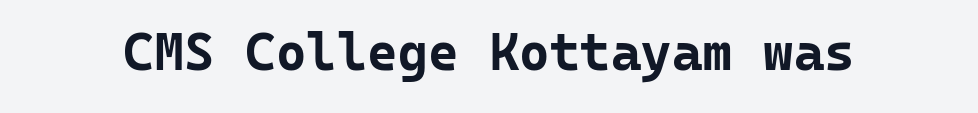
Unlike a traditional serif, this face leaves its strokes unadorned. A typesetter would mark this as roman, not italic. Every character here occupies the same horizontal width, giving the sample a typewriter-like rhythm. A typesetter would call this zero additional tracking. Beneath every word, the page is bare.
